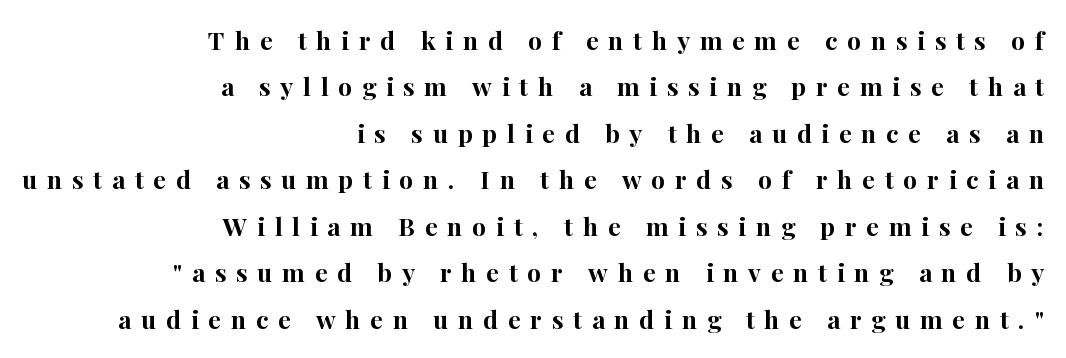
{"italic": "no", "bold": "yes", "underline": "no", "align": "right", "line_spacing_ratio": 1.86, "letter_spacing": "wide", "letter_spacing_em": 0.39, "glyph_px": 25}
